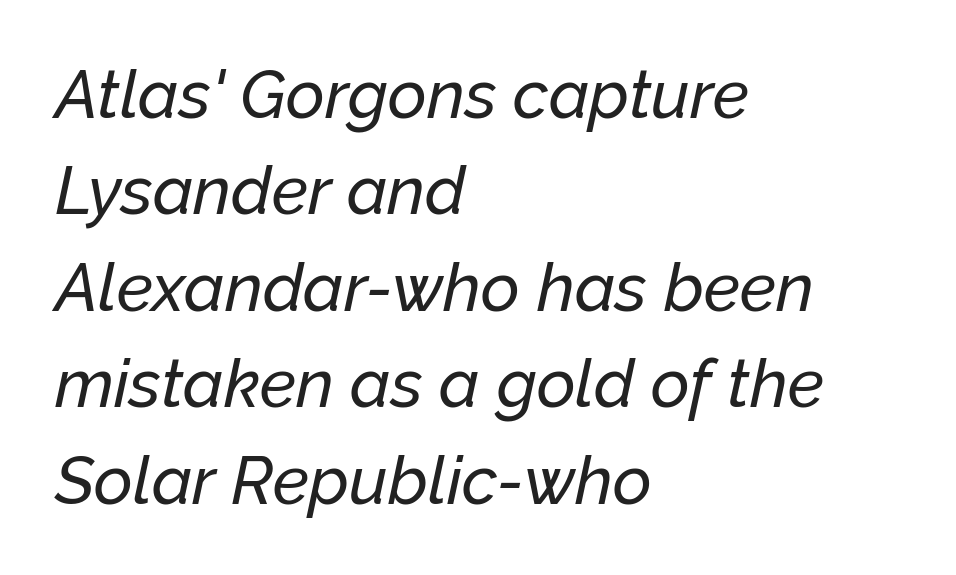
Q: Is the text italic (slanted)? A: Yes, it leans right by about 12 degrees.
Q: Is the text underlined? A: No.
Q: How is the paragraph aligned? A: Left-aligned.
Q: Is the spacing between letters normal or unusually wide? A: Normal.
Q: Is the spacing between lines tight, normal or loose? A: Normal.
Q: Width (condensed, normal, or wide)? A: Normal.
Q: Stroke contrast? A: Low.
Q: x-height? A: Medium.
Q: Monospaced? A: No.
